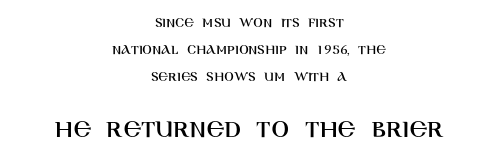
{"italic": "no", "underline": "no", "align": "center", "line_spacing": "loose", "line_spacing_ratio": 1.92, "letter_spacing": "normal", "letter_spacing_em": 0.0, "larger_block": "second", "size_ratio": 1.86, "glyph_px": 26}
